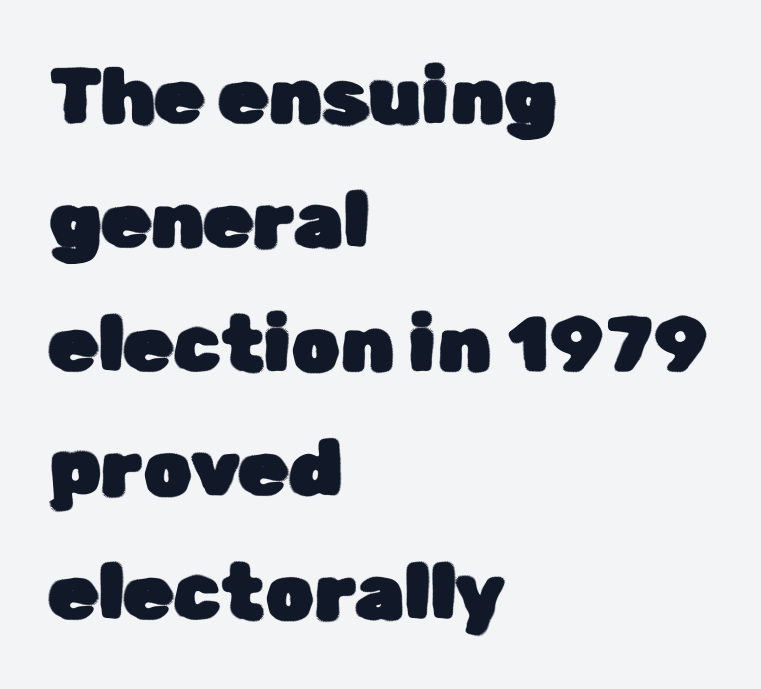
The image shows 79 px sans-serif type, upright; set left-aligned, normal line spacing (1.57x), normal letter spacing, not underlined; low stroke contrast and a medium x-height.
